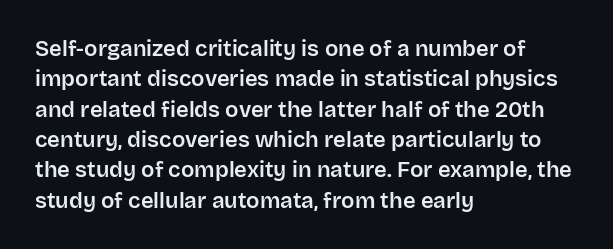
Q: Is the text italic (slanted)? A: No, it is upright.
Q: Is the text underlined? A: No.
Q: How is the paragraph aligned? A: Left-aligned.
Q: Is the spacing between letters normal or unusually wide? A: Normal.
Q: Is the spacing between lines tight, normal or loose? A: Normal.
